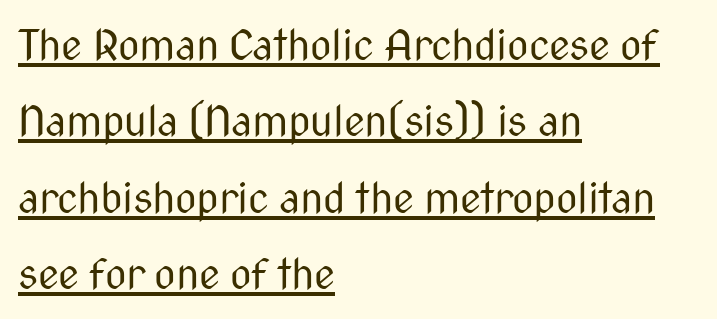
{"serif": "no", "italic": "no", "bold": "no", "weight": "regular", "width": "condensed", "stroke_contrast": "medium", "x_height": "medium", "monospaced": "no", "underline": "yes", "align": "left", "line_spacing_ratio": 1.82, "letter_spacing": "normal", "letter_spacing_em": 0.0, "glyph_px": 42}
